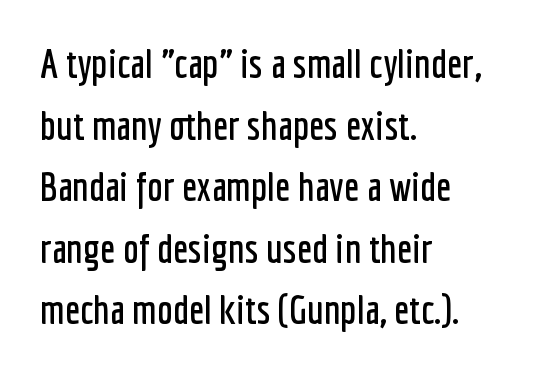
The image shows 40 px condensed sans-serif type, upright; set left-aligned, normal line spacing (1.54x), normal letter spacing, not underlined; low stroke contrast and a medium x-height.
